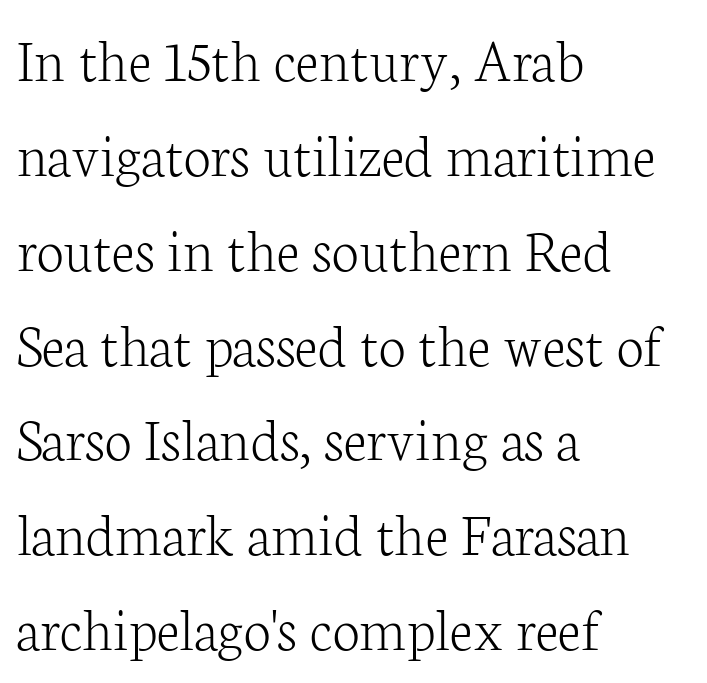
{"serif": "yes", "italic": "no", "bold": "no", "weight": "light", "width": "normal", "stroke_contrast": "low", "x_height": "medium", "monospaced": "no", "underline": "no", "align": "left", "line_spacing": "normal", "line_spacing_ratio": 1.53, "letter_spacing": "normal", "letter_spacing_em": 0.0, "glyph_px": 62}
